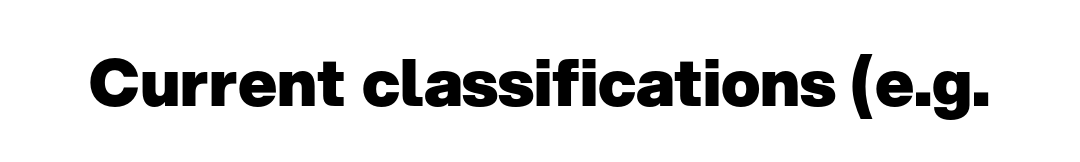
You could not count columns in this text — the font is proportionally spaced. The words here are not underlined. The face used here is a sans, in the tradition of grotesques and geometrics. A roman cut, with each character standing at attention. These words are printed bold, with thick strokes throughout. Each word holds together tightly as a unit, with standard inter-letter gaps.
